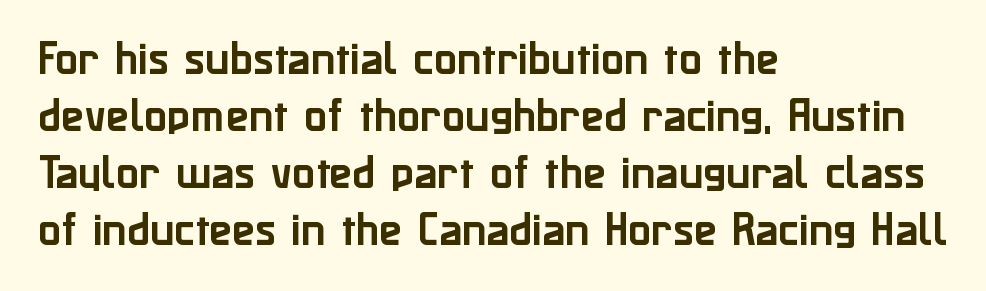
Q: Is the text italic (slanted)? A: No, it is upright.
Q: Is the typeface a serif or a sans-serif typeface? A: Sans-serif.
Q: Is the text underlined? A: No.
Q: How is the paragraph aligned? A: Left-aligned.
Q: Is the spacing between letters normal or unusually wide? A: Normal.
Q: Is the spacing between lines tight, normal or loose? A: Normal.
Q: Width (condensed, normal, or wide)? A: Normal.
Q: Stroke contrast? A: Low.
Q: x-height? A: Medium.
Q: Monospaced? A: No.
